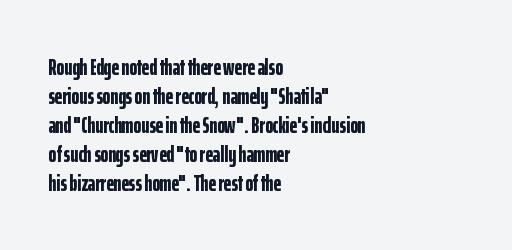
The image shows 23 px bold type, upright; set left-aligned, normal line spacing (1.26x), normal letter spacing, not underlined.
